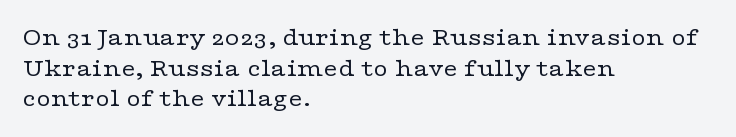
Q: Is the text bold? A: No.
Q: Is the text italic (slanted)? A: No, it is upright.
Q: Is the text underlined? A: No.
Q: How is the paragraph aligned? A: Left-aligned.
Q: Is the spacing between letters normal or unusually wide? A: Normal.
